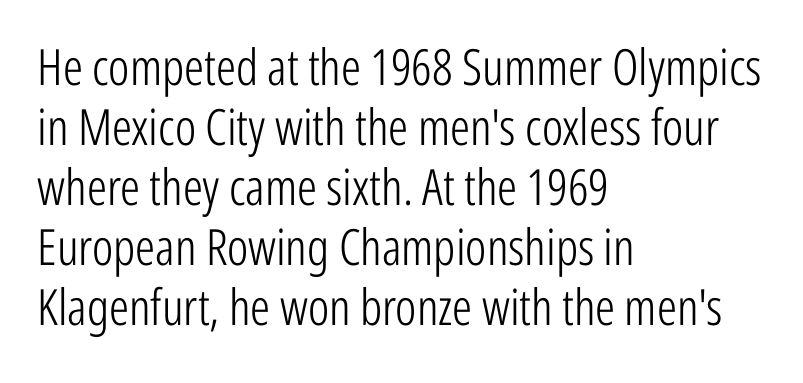
Q: Is the text bold? A: No.
Q: Is the text italic (slanted)? A: No, it is upright.
Q: Is the typeface a serif or a sans-serif typeface? A: Sans-serif.
Q: Is the text underlined? A: No.
Q: How is the paragraph aligned? A: Left-aligned.
Q: Is the spacing between letters normal or unusually wide? A: Normal.
Q: Width (condensed, normal, or wide)? A: Condensed.
Q: Stroke contrast? A: Low.
Q: x-height? A: Medium.
Q: Monospaced? A: No.
